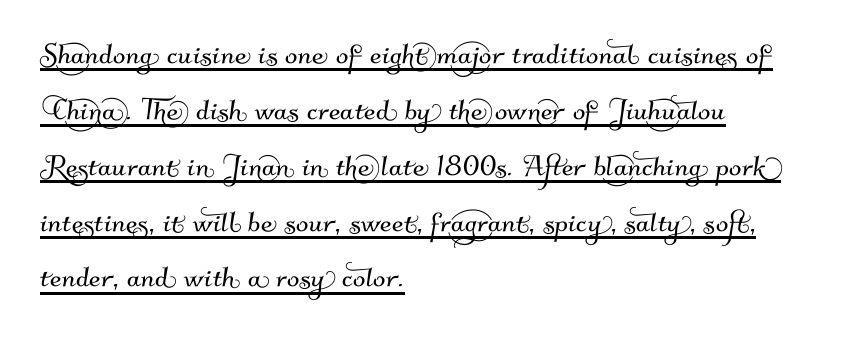
{"serif": "no", "width": "normal", "stroke_contrast": "medium", "x_height": "small", "monospaced": "no", "underline": "yes", "align": "left", "line_spacing": "normal", "line_spacing_ratio": 1.51, "letter_spacing": "normal", "letter_spacing_em": 0.0, "glyph_px": 37}
